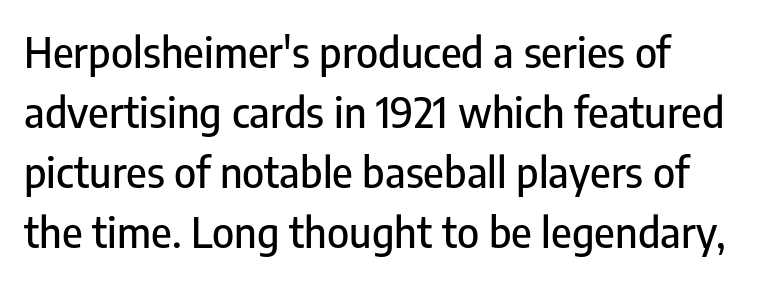
{"serif": "no", "italic": "no", "width": "condensed", "stroke_contrast": "low", "x_height": "medium", "monospaced": "no", "underline": "no", "align": "left", "line_spacing": "normal", "line_spacing_ratio": 1.43, "letter_spacing": "normal", "letter_spacing_em": 0.0, "glyph_px": 42}
